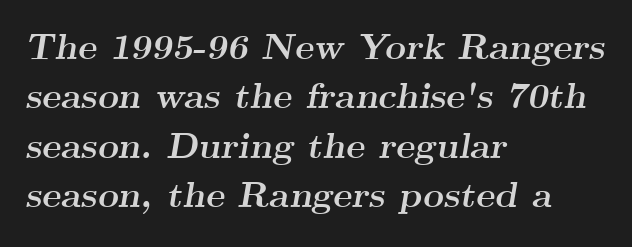
Q: Is the text bold? A: Yes.
Q: Is the text italic (slanted)? A: Yes, it leans right by about 9 degrees.
Q: Is the typeface a serif or a sans-serif typeface? A: Serif.
Q: Is the text underlined? A: No.
Q: How is the paragraph aligned? A: Left-aligned.
Q: Is the spacing between letters normal or unusually wide? A: Normal.
Q: Is the spacing between lines tight, normal or loose? A: Normal.
Q: Width (condensed, normal, or wide)? A: Wide.
Q: Stroke contrast? A: Medium.
Q: x-height? A: Small.
Q: Monospaced? A: No.
